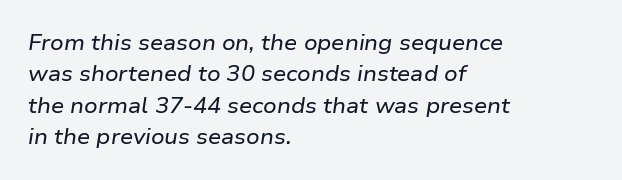
The rendering uses a moderate line-height, typical for paragraphs. Short and long lines alike share a common starting point at left. Letters rest on an invisible, unmarked baseline. The letters are slanted; this is an italic face.
